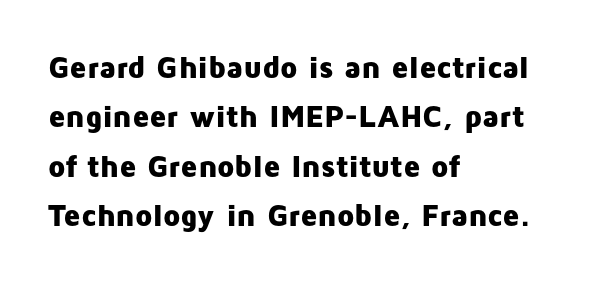
The image shows 31 px heavy sans-serif type, upright; set left-aligned, normal line spacing (1.59x), normal letter spacing, not underlined; low stroke contrast and a medium x-height.
